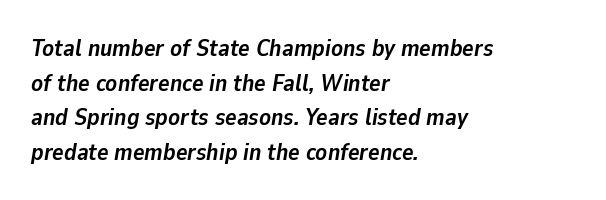
One-word summary of the alignment: left. The glyphs look as if they've been sheared to an angle. A dark, heavy texture on the line: the type is bold. The zone under the glyphs is completely vacant. A typesetter would call this zero additional tracking.
